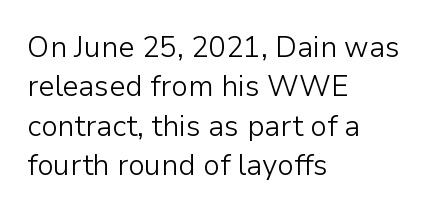
{"serif": "no", "italic": "no", "bold": "no", "weight": "light", "width": "normal", "stroke_contrast": "low", "x_height": "medium", "monospaced": "no", "underline": "no", "align": "left", "line_spacing": "normal", "line_spacing_ratio": 1.36, "letter_spacing": "normal", "letter_spacing_em": 0.0, "glyph_px": 29}
